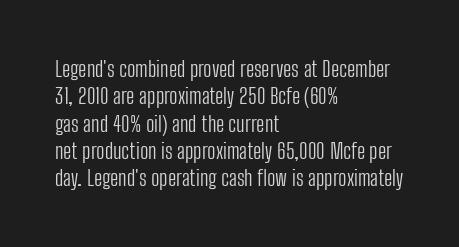
{"italic": "no", "bold": "no", "underline": "no", "align": "left", "line_spacing_ratio": 1.24, "letter_spacing": "normal", "letter_spacing_em": 0.0, "glyph_px": 22}
